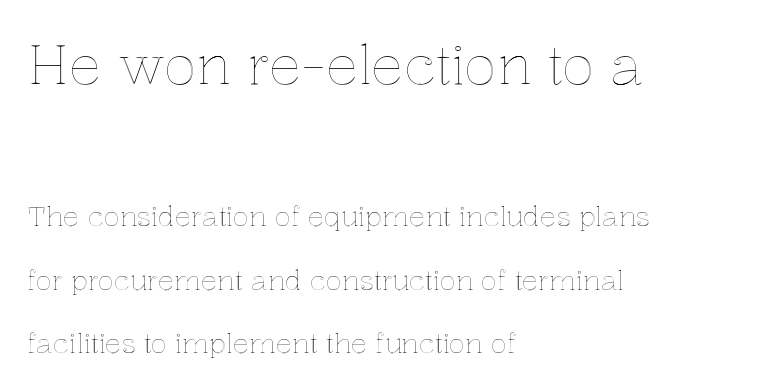
The image shows 54 px text type, upright; set left-aligned, loose line spacing (2.35x), normal letter spacing, not underlined; the first (top) block is 2.0x larger; a medium x-height.
